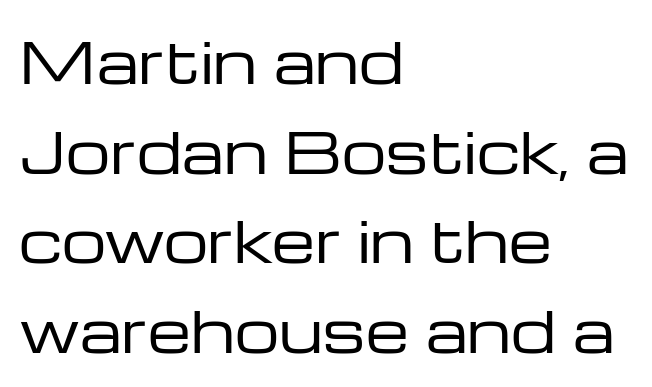
The image shows 56 px regular-weight, wide sans-serif type, upright; set left-aligned, normal line spacing (1.6x), normal letter spacing, not underlined; low stroke contrast and a medium x-height.
